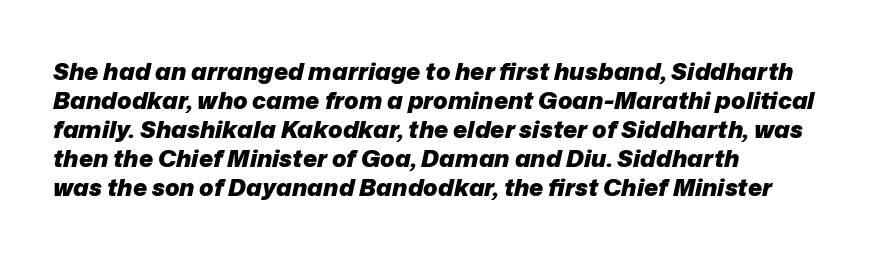
Q: Is the text bold? A: Yes.
Q: Is the text italic (slanted)? A: Yes, it leans right by about 12 degrees.
Q: Is the text underlined? A: No.
Q: How is the paragraph aligned? A: Left-aligned.
Q: Is the spacing between letters normal or unusually wide? A: Normal.
